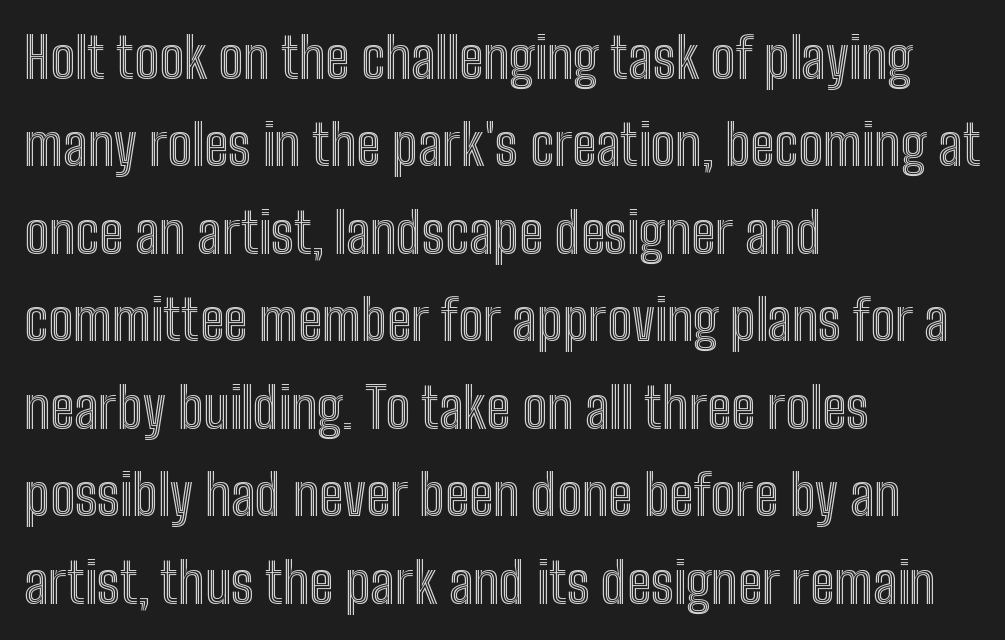
{"italic": "no", "width": "condensed", "x_height": "medium", "monospaced": "no", "underline": "no", "align": "left", "line_spacing": "normal", "line_spacing_ratio": 1.59, "letter_spacing": "normal", "letter_spacing_em": 0.0, "glyph_px": 55}
